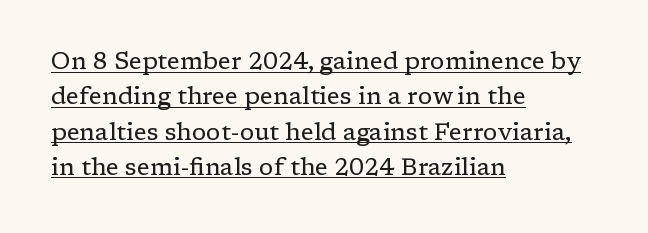
{"italic": "no", "bold": "no", "underline": "yes", "align": "left", "line_spacing": "normal", "line_spacing_ratio": 1.47, "letter_spacing": "normal", "letter_spacing_em": 0.0, "glyph_px": 24}
